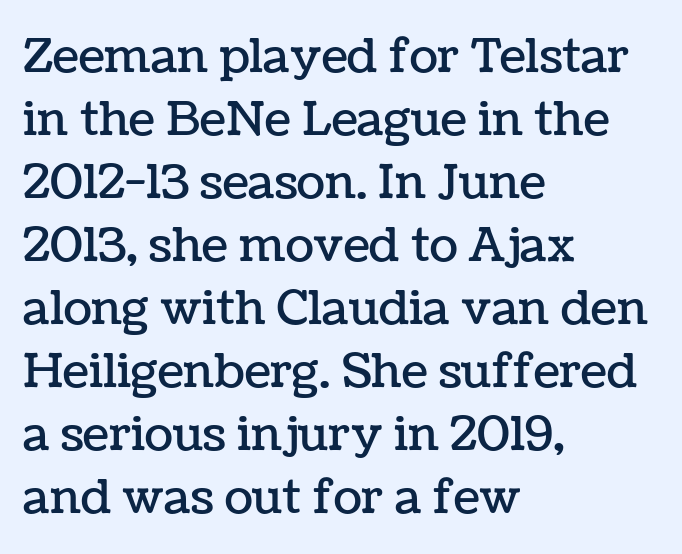
Q: Is the text italic (slanted)? A: No, it is upright.
Q: Is the text underlined? A: No.
Q: How is the paragraph aligned? A: Left-aligned.
Q: Is the spacing between letters normal or unusually wide? A: Normal.
Q: Is the spacing between lines tight, normal or loose? A: Normal.
Q: Width (condensed, normal, or wide)? A: Normal.
Q: Stroke contrast? A: Low.
Q: x-height? A: Medium.
Q: Monospaced? A: No.
